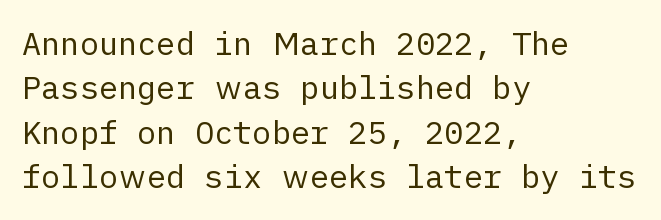
Q: Is the text bold? A: No.
Q: Is the text italic (slanted)? A: No, it is upright.
Q: Is the typeface a serif or a sans-serif typeface? A: Sans-serif.
Q: Is the text underlined? A: No.
Q: How is the paragraph aligned? A: Left-aligned.
Q: Is the spacing between letters normal or unusually wide? A: Normal.
Q: Is the spacing between lines tight, normal or loose? A: Normal.
Q: Width (condensed, normal, or wide)? A: Normal.
Q: Stroke contrast? A: Low.
Q: x-height? A: Medium.
